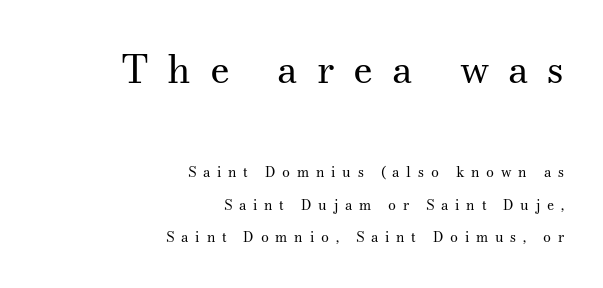
{"serif": "yes", "italic": "no", "bold": "no", "weight": "regular", "width": "normal", "stroke_contrast": "medium", "x_height": "small", "monospaced": "no", "underline": "no", "align": "right", "line_spacing": "loose", "line_spacing_ratio": 2.33, "letter_spacing": "wide", "letter_spacing_em": 0.48, "larger_block": "first", "size_ratio": 2.79, "glyph_px": 39}
